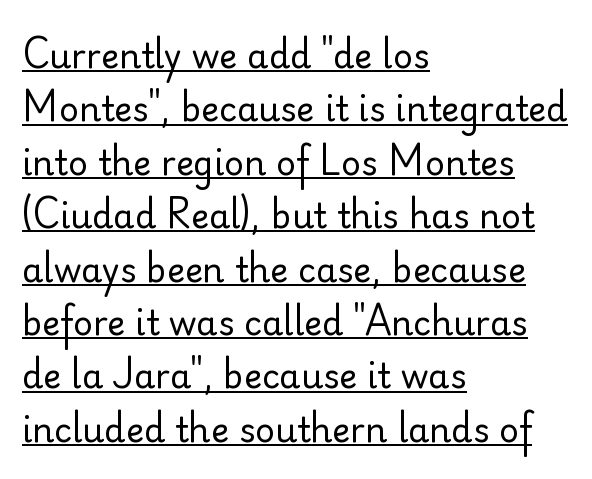
In CSS terms this would be text-align: left. Upright lettering throughout. Spacing verdict: proportional, widths tailored to each character. Honestly, the letter spacing is just normal — you wouldn't notice it. To sum up the face: it is a sans, with no serifs. Emphasis is given by a line drawn under the lettering.
